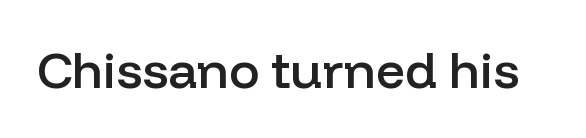
{"serif": "no", "italic": "no", "bold": "semi", "weight": "semibold", "width": "normal", "stroke_contrast": "low", "x_height": "medium", "monospaced": "no", "underline": "no", "letter_spacing": "normal", "letter_spacing_em": 0.0, "glyph_px": 51}
